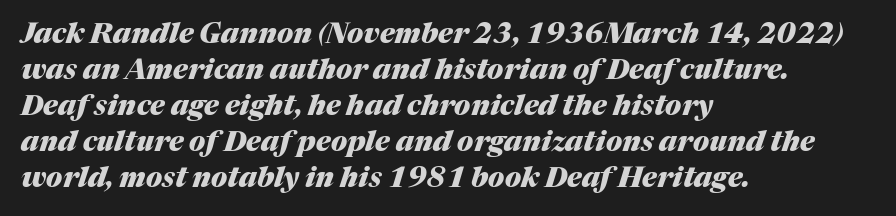
These lines sit exactly where default settings would place them. Glyph-to-glyph distance matches everyday printed text. A clean baseline with only descenders dipping below it. Notice how the passage keeps a crisp vertical edge on the left only.
